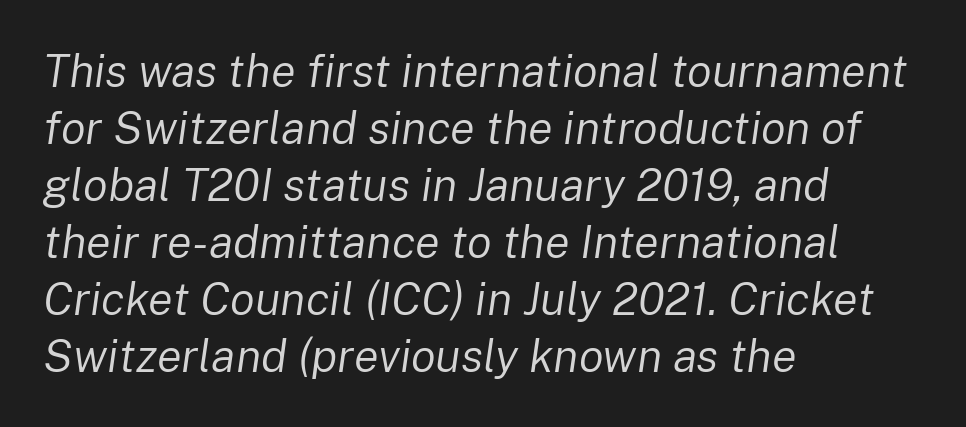
{"italic": "yes", "lean": "right", "slant_degrees": 8, "bold": "no", "weight": "regular", "width": "normal", "stroke_contrast": "low", "x_height": "medium", "monospaced": "no", "underline": "no", "align": "left", "line_spacing_ratio": 1.24, "letter_spacing": "normal", "letter_spacing_em": 0.0, "glyph_px": 46}
